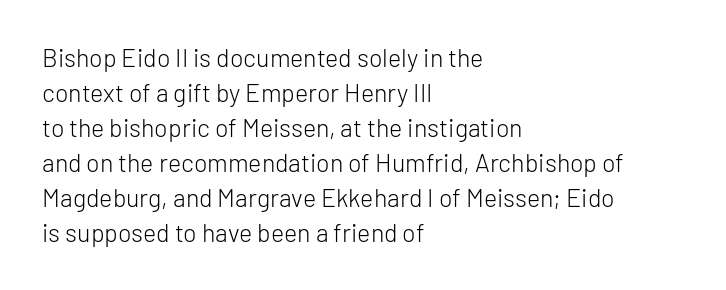
Nobody drew a line under any word here. The passage is arranged the way most books set body copy — flush left. Is the stroke heavy? The answer is a plain regular-or-lighter. Nobody touched the tracking dial on this one. A roman cut, with each character standing at attention. The space between consecutive lines is moderate.
